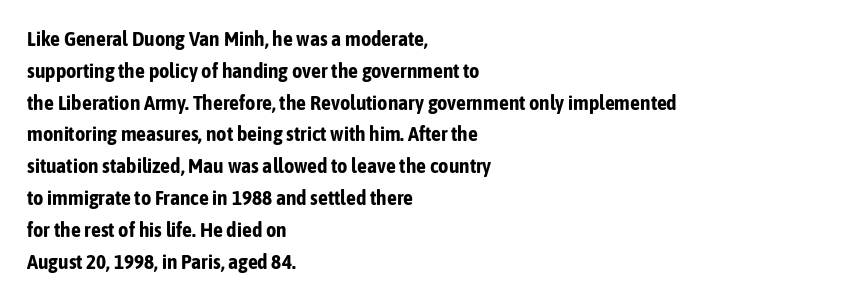
Upright lettering throughout. The foot of each line stays bare and open. Line spacing here is normal. The letters sit at their default tracking, neither squeezed nor spread. The setting favours the left margin, as ordinary paragraphs usually do. These words are printed bold, with thick strokes throughout.
